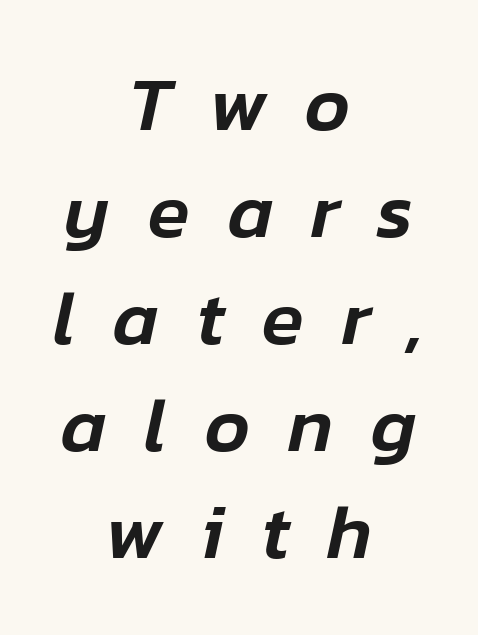
Glance below the letters and you will spot only blank space. If you drew a line through each stem, it would be angled. Character widths vary here, with narrow letters taking less room than wide ones. The leading is moderate, giving the passage an even texture. Casual observation: everything's sitting right in the middle. The line texture is sparse and dotted thanks to wide tracking.
